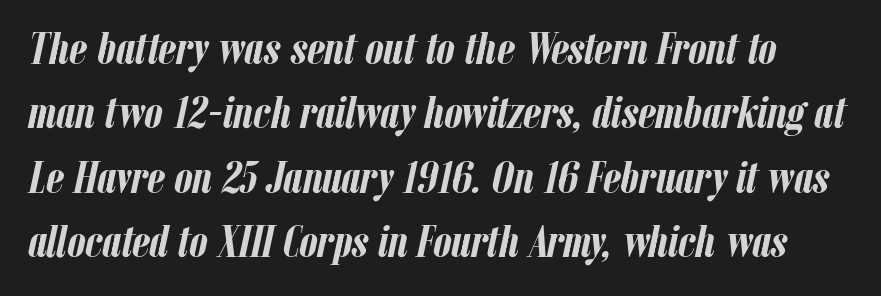
The image shows 46 px semibold, condensed type, italic (leaning right); set normal line spacing (1.4x), normal letter spacing, not underlined; low stroke contrast and a medium x-height.
